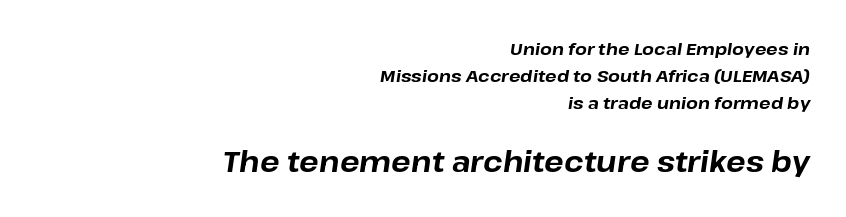
Q: Is the text bold? A: Yes.
Q: Is the text italic (slanted)? A: Yes, it leans right by about 8 degrees.
Q: Is the text underlined? A: No.
Q: How is the paragraph aligned? A: Right-aligned.
Q: Is the spacing between letters normal or unusually wide? A: Normal.
Q: Is the spacing between lines tight, normal or loose? A: Normal.
Q: Which block of text is set in a larger size, the first (top) or the second (bottom)? A: The second (bottom) one.
Q: Width (condensed, normal, or wide)? A: Normal.
Q: Stroke contrast? A: Low.
Q: x-height? A: Medium.
Q: Monospaced? A: No.
